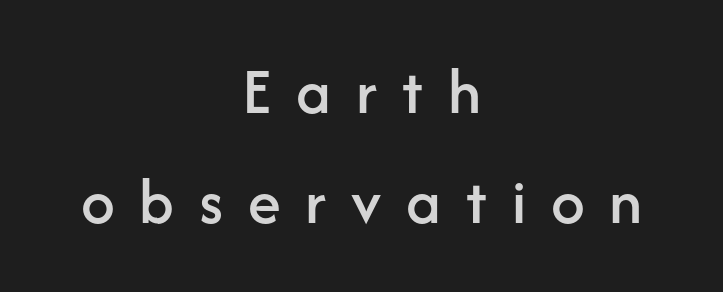
Q: Is the text italic (slanted)? A: No, it is upright.
Q: Is the typeface a serif or a sans-serif typeface? A: Sans-serif.
Q: Is the text underlined? A: No.
Q: How is the paragraph aligned? A: Centered.
Q: Is the spacing between letters normal or unusually wide? A: Unusually wide.
Q: Is the spacing between lines tight, normal or loose? A: Normal.
Q: Width (condensed, normal, or wide)? A: Normal.
Q: Stroke contrast? A: Low.
Q: x-height? A: Medium.
Q: Monospaced? A: No.
